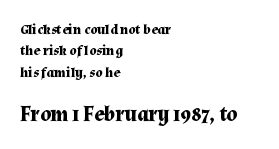
These words are printed bold, with thick strokes throughout. Leading matches the norm, producing a regular column. Quick note: underline off. Letter spacing: default. The setting favours the left margin, as ordinary paragraphs usually do.
